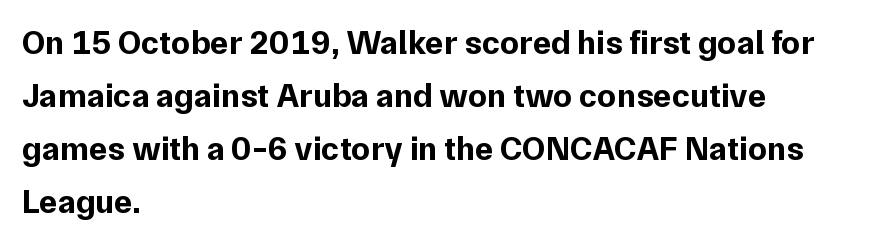
{"serif": "no", "italic": "no", "bold": "yes", "weight": "bold", "width": "normal", "stroke_contrast": "low", "x_height": "medium", "monospaced": "no", "underline": "no", "align": "left", "line_spacing": "normal", "line_spacing_ratio": 1.56, "letter_spacing": "normal", "letter_spacing_em": 0.0, "glyph_px": 34}
